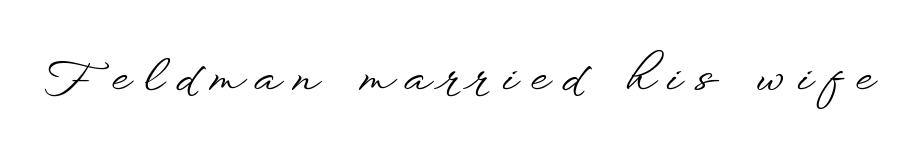
The image shows 45 px wide sans-serif type; set unusually wide letter spacing (+0.3 em), not underlined; low stroke contrast and a small x-height.
